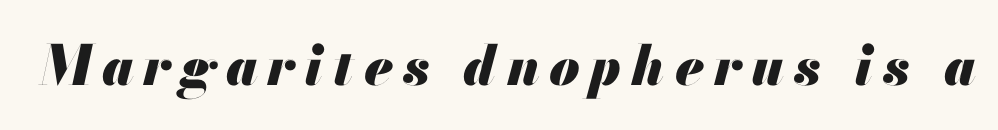
{"italic": "yes", "lean": "right", "slant_degrees": 13, "bold": "yes", "weight": "heavy", "width": "normal", "stroke_contrast": "medium", "x_height": "small", "monospaced": "no", "underline": "no", "glyph_px": 55}
